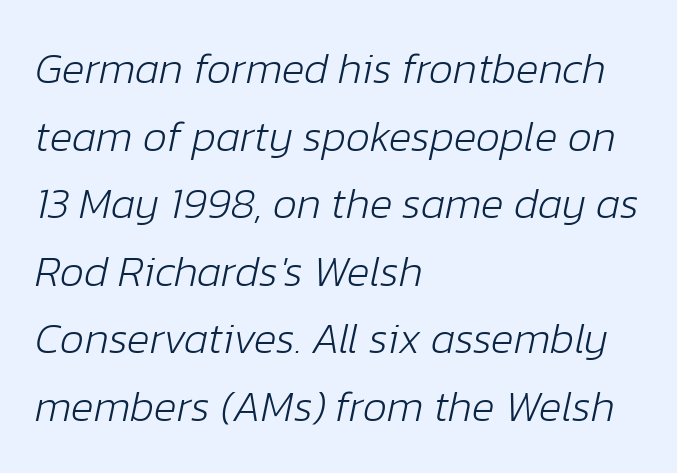
Q: Is the text bold? A: No.
Q: Is the text italic (slanted)? A: Yes, it leans right by about 12 degrees.
Q: Is the text underlined? A: No.
Q: How is the paragraph aligned? A: Left-aligned.
Q: Is the spacing between letters normal or unusually wide? A: Normal.
Q: Is the spacing between lines tight, normal or loose? A: Normal.
Q: Width (condensed, normal, or wide)? A: Normal.
Q: Stroke contrast? A: Low.
Q: x-height? A: Medium.
Q: Monospaced? A: No.
